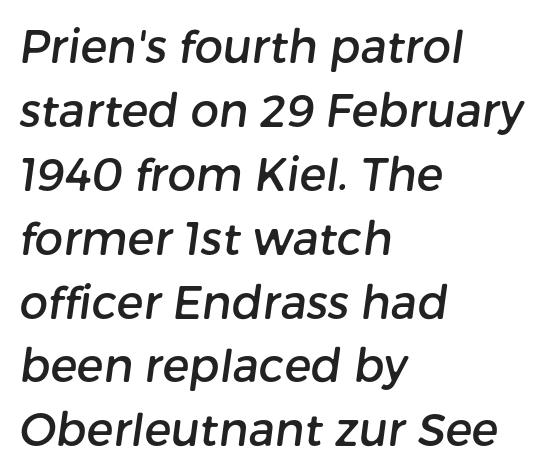
{"serif": "no", "width": "normal", "stroke_contrast": "low", "x_height": "medium", "monospaced": "no", "underline": "no", "align": "left", "line_spacing": "normal", "line_spacing_ratio": 1.42, "letter_spacing": "normal", "letter_spacing_em": 0.0, "glyph_px": 45}
